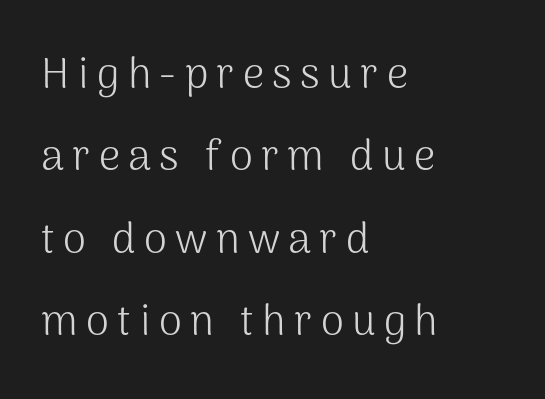
Q: Is the text bold? A: No.
Q: Is the text italic (slanted)? A: No, it is upright.
Q: Is the typeface a serif or a sans-serif typeface? A: Sans-serif.
Q: Is the text underlined? A: No.
Q: How is the paragraph aligned? A: Left-aligned.
Q: Is the spacing between letters normal or unusually wide? A: Unusually wide.
Q: Is the spacing between lines tight, normal or loose? A: Loose.
Q: Width (condensed, normal, or wide)? A: Normal.
Q: Stroke contrast? A: Medium.
Q: x-height? A: Medium.
Q: Monospaced? A: No.
